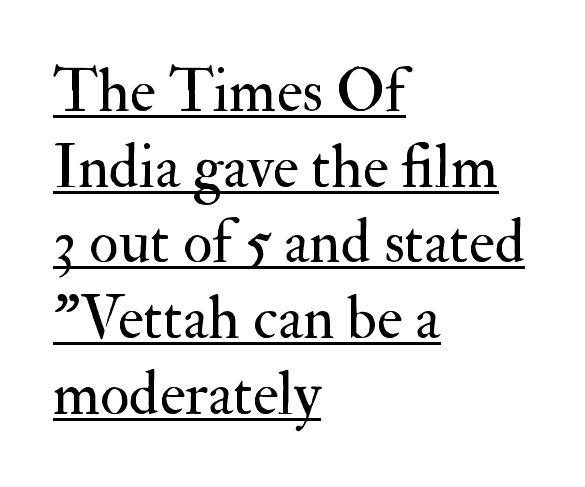
The image shows 61 px regular-weight serif type, upright; set left-aligned, line spacing 1.24x, normal letter spacing, underlined; medium stroke contrast and a small x-height.
